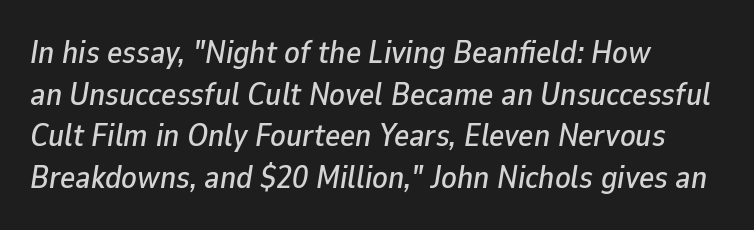
The glyphs look as if they've been sheared to an angle. Nobody touched the tracking dial on this one. Caption: multi-line text, flush left, ragged right. Glance below the letters and you will spot only blank space. Is there much room between lines? A standard amount, neither cramped nor airy. Think of a printed novel: that variable character pitch is what you see here.
